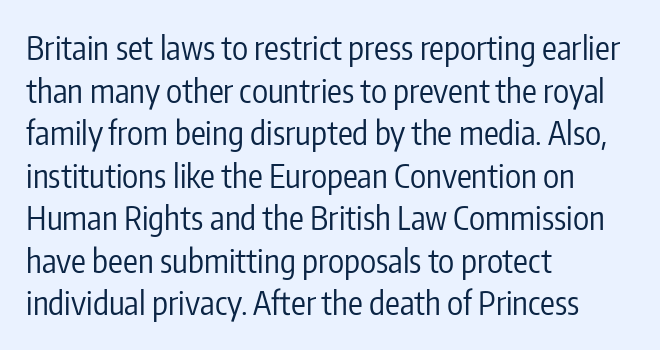
The image shows 33 px regular-weight, condensed sans-serif type, upright; set left-aligned, normal line spacing (1.29x), normal letter spacing, not underlined; low stroke contrast and a medium x-height.
